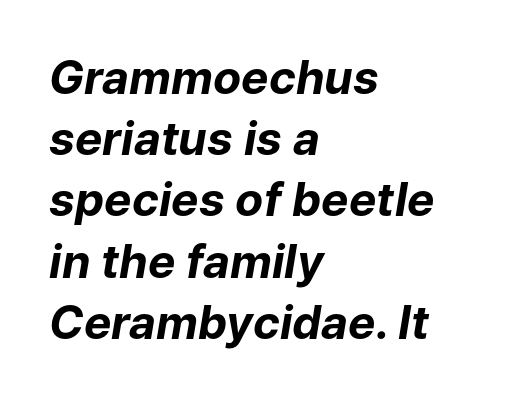
The glyphs have the mass of a bold cut. Anything drawn beneath the words? Only blank space. Designer's note — italics engaged. Note the varied advance widths — an 'i' is clearly narrower than an 'm'. The lines sit at an ordinary, default distance from one another.
